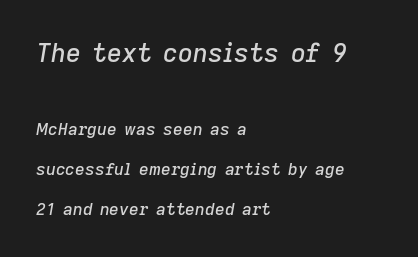
{"italic": "yes", "lean": "right", "slant_degrees": 9, "underline": "no", "align": "left", "line_spacing": "loose", "line_spacing_ratio": 2.36, "letter_spacing": "normal", "letter_spacing_em": 0.0, "larger_block": "first", "size_ratio": 1.53, "glyph_px": 26}
